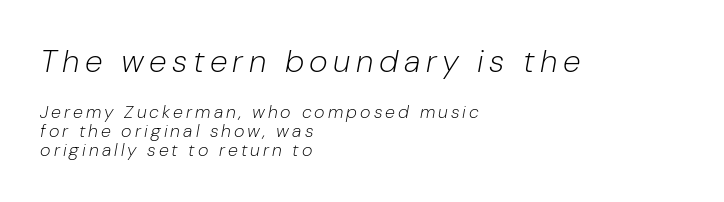
The zone under the glyphs is completely vacant. Italic? Definitely — the glyphs are oblique. Spacing verdict: proportional, widths tailored to each character. The lines are packed closely together with very little leading. All the whitespace from short lines collects on the right. Nothing heavy about these letters — not bold at all.
